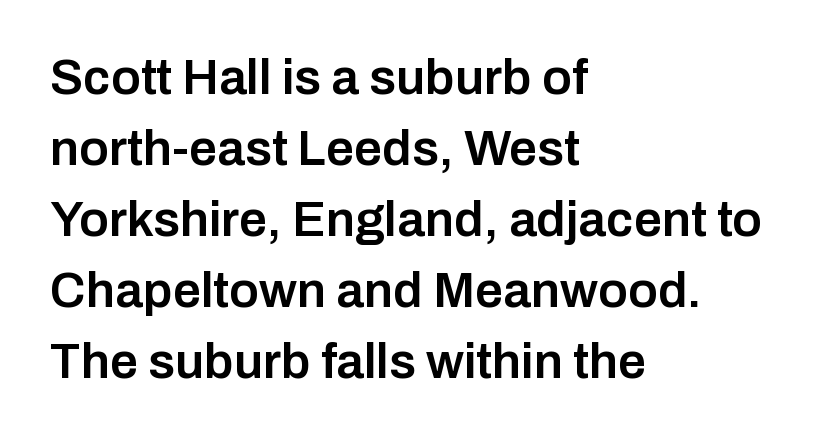
{"serif": "no", "italic": "no", "bold": "semi", "weight": "semibold", "width": "normal", "stroke_contrast": "low", "x_height": "medium", "monospaced": "no", "underline": "no", "align": "left", "line_spacing": "normal", "line_spacing_ratio": 1.42, "letter_spacing": "normal", "letter_spacing_em": 0.0, "glyph_px": 50}
